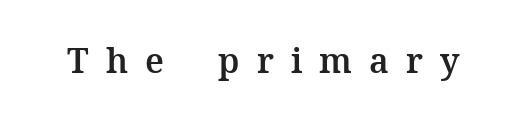
Character widths vary here, with narrow letters taking less room than wide ones. The axis of the letterforms is exactly vertical. Regarding serifs, this sample has them. The horizontal fit of the characters is loose and conspicuously gappy.
